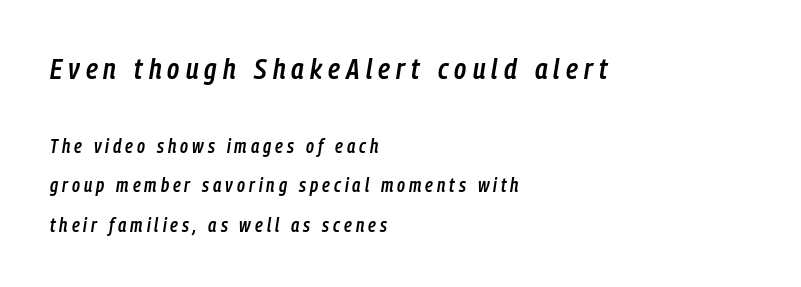
Leading: increased. As a designer I'd log this as weight 600, semibold. A typesetter would call this proportional, since set widths differ per character. Line beginnings align vertically; line endings do not. The letters are spread apart with noticeably loose tracking. The face used here appears at its bigger size in the upper chunk.
